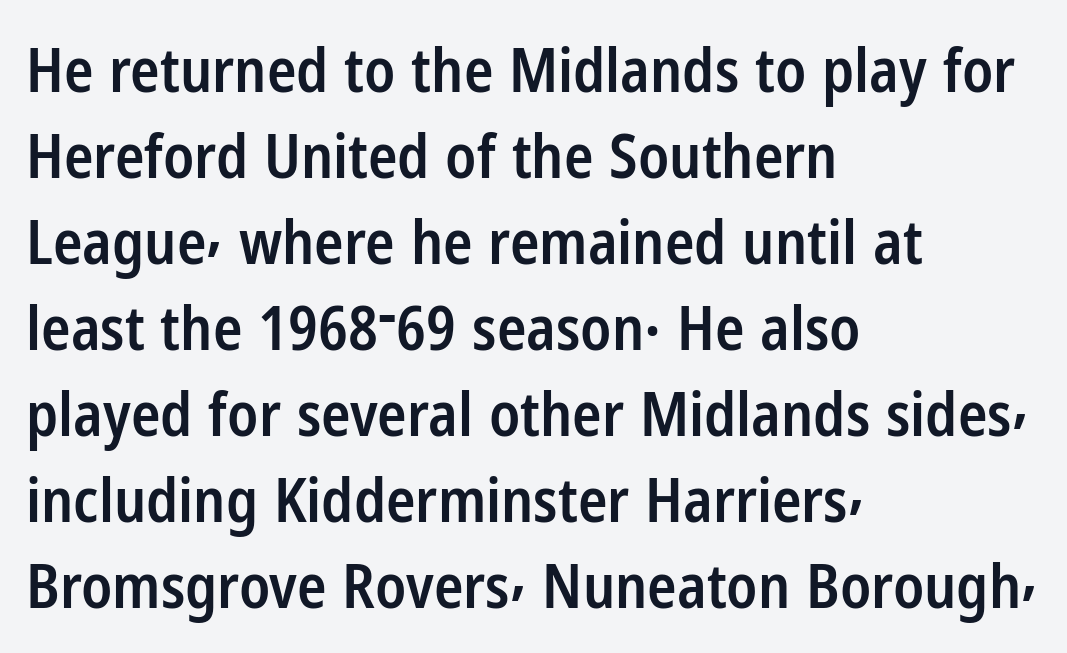
Q: Is the text bold? A: Semi-bold.
Q: Is the text italic (slanted)? A: No, it is upright.
Q: Is the typeface a serif or a sans-serif typeface? A: Sans-serif.
Q: Is the text underlined? A: No.
Q: How is the paragraph aligned? A: Left-aligned.
Q: Is the spacing between letters normal or unusually wide? A: Normal.
Q: Is the spacing between lines tight, normal or loose? A: Normal.
Q: Width (condensed, normal, or wide)? A: Condensed.
Q: Stroke contrast? A: Low.
Q: x-height? A: Medium.
Q: Monospaced? A: No.
